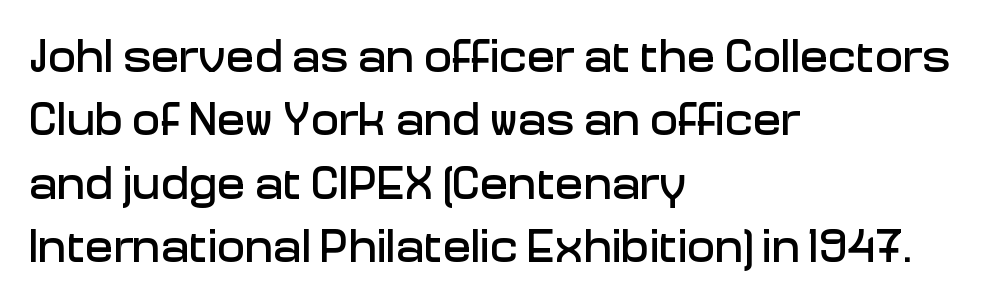
The image shows 47 px sans-serif type, upright; set left-aligned, normal line spacing (1.35x), normal letter spacing, not underlined; low stroke contrast and a medium x-height.
